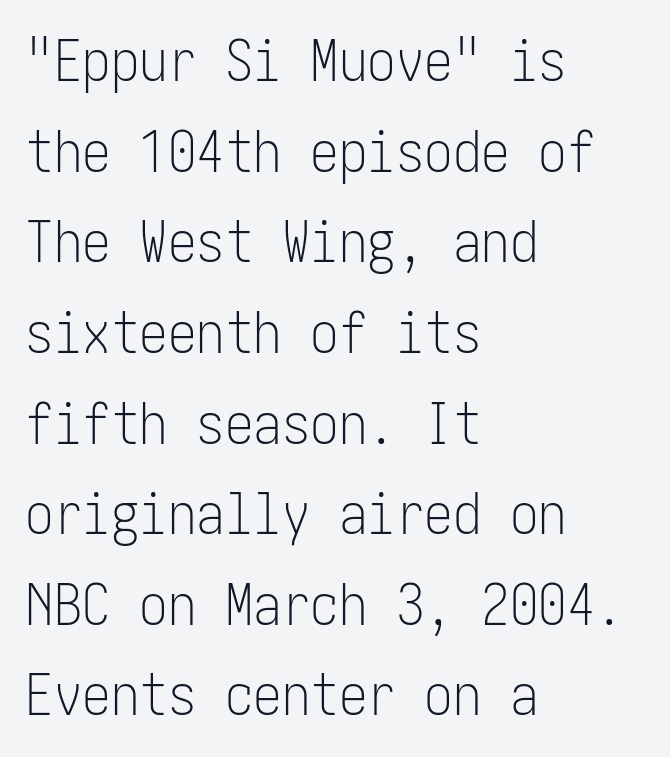
{"serif": "no", "italic": "no", "bold": "no", "weight": "light", "width": "condensed", "stroke_contrast": "low", "x_height": "medium", "underline": "no", "align": "left", "line_spacing": "normal", "line_spacing_ratio": 1.59, "letter_spacing": "normal", "letter_spacing_em": 0.0, "glyph_px": 57}
